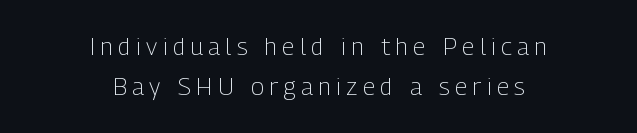
Q: Is the text bold? A: No.
Q: Is the text italic (slanted)? A: No, it is upright.
Q: Is the text underlined? A: No.
Q: How is the paragraph aligned? A: Centered.
Q: Is the spacing between letters normal or unusually wide? A: Unusually wide.
Q: Is the spacing between lines tight, normal or loose? A: Normal.
